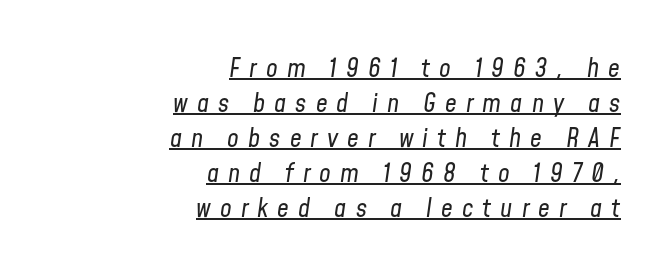
The image shows 26 px text type, italic (leaning right); set right-aligned, normal line spacing (1.35x), unusually wide letter spacing (+0.35 em), underlined.
